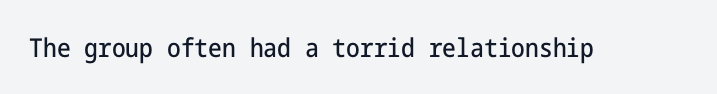
{"italic": "no", "underline": "no", "letter_spacing": "normal", "letter_spacing_em": 0.0, "glyph_px": 26}
